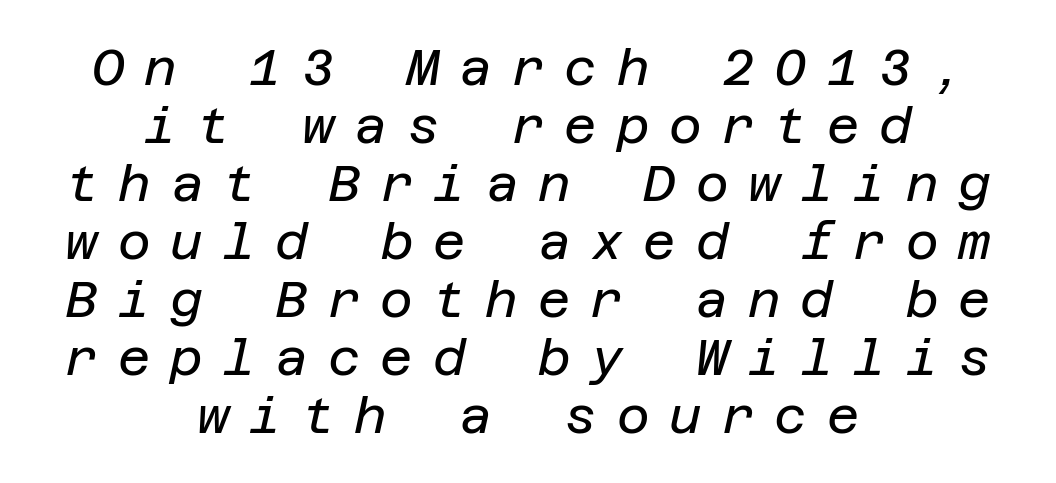
Q: Is the text bold? A: No.
Q: Is the text italic (slanted)? A: Yes, it leans right by about 12 degrees.
Q: Is the text underlined? A: No.
Q: How is the paragraph aligned? A: Centered.
Q: Is the spacing between letters normal or unusually wide? A: Unusually wide.
Q: Width (condensed, normal, or wide)? A: Normal.
Q: Stroke contrast? A: Low.
Q: x-height? A: Large.
